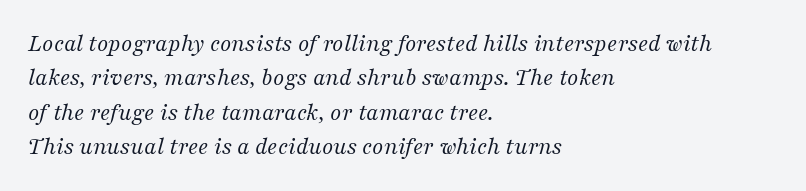
The image shows 25 px text type, italic (leaning right); set left-aligned, normal line spacing (1.38x), normal letter spacing, not underlined.
